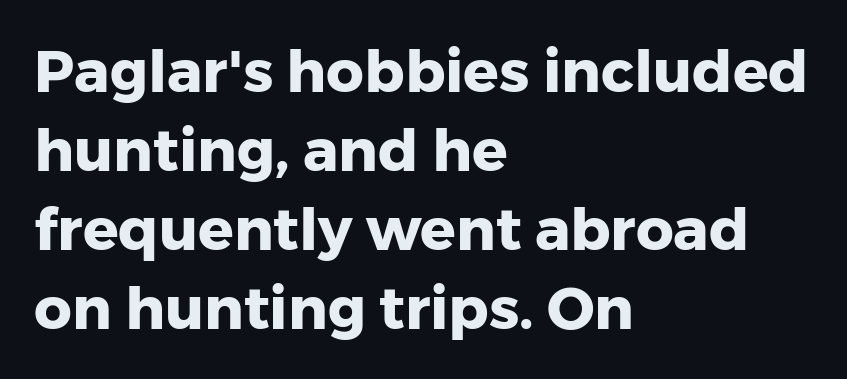
Here the glyphs are tracked normally, forming tight word shapes. Which margin do the lines hug? The left one — the right edge is uneven. When letters stand straight like this, we call the style roman or upright. The letters advance in unequal steps, a hallmark of proportional type. Weight: bold.
